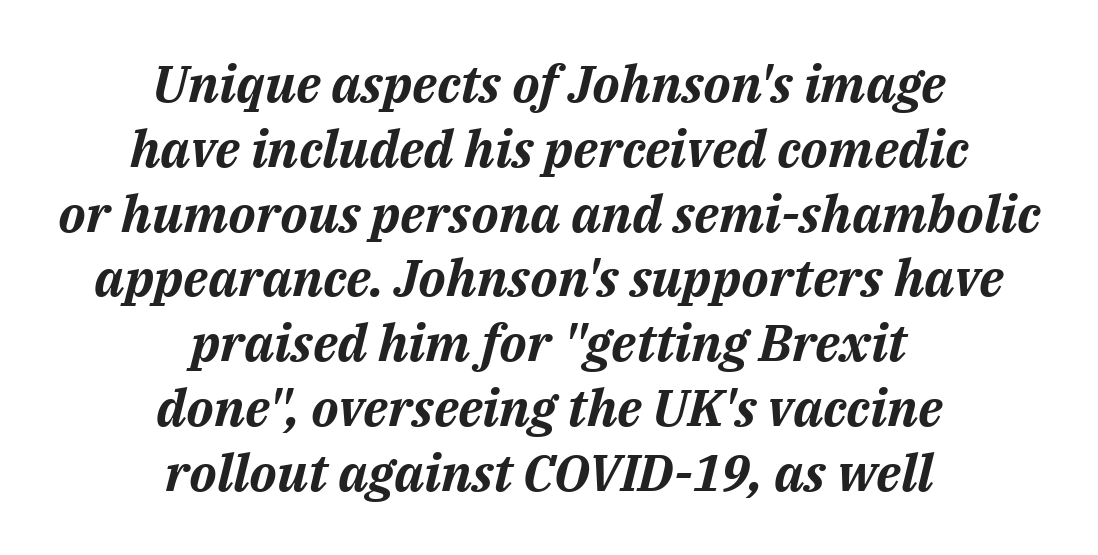
Character widths vary here, with narrow letters taking less room than wide ones. Descenders hang freely into open space. Layout note: lines centered. The face used here has a pronounced slope to its letters.
